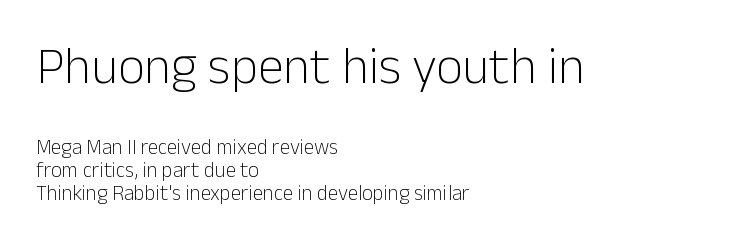
{"serif": "no", "italic": "no", "bold": "no", "weight": "light", "width": "normal", "stroke_contrast": "low", "x_height": "medium", "monospaced": "no", "underline": "no", "align": "left", "line_spacing": "tight", "line_spacing_ratio": 1.1, "letter_spacing": "normal", "letter_spacing_em": 0.0, "larger_block": "first", "size_ratio": 2.48, "glyph_px": 52}
